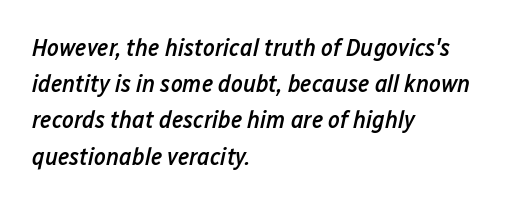
Q: Is the text bold? A: Semi-bold.
Q: Is the text italic (slanted)? A: Yes, it leans right by about 12 degrees.
Q: Is the text underlined? A: No.
Q: How is the paragraph aligned? A: Left-aligned.
Q: Is the spacing between letters normal or unusually wide? A: Normal.
Q: Is the spacing between lines tight, normal or loose? A: Normal.
